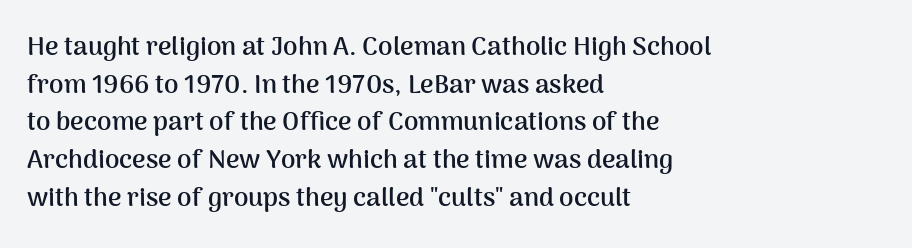
The image shows 26 px bold type, upright; set left-aligned, normal line spacing (1.45x), normal letter spacing, not underlined.
